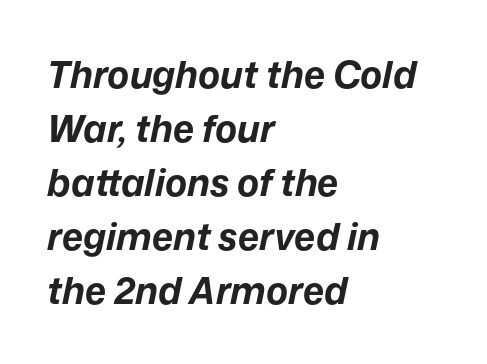
Is this a fixed-width face? No — the glyphs have proportional, varying widths. Inter-character spacing is left at the font's built-in metrics. Students, observe: this is what conventionally led text looks like. Notice how the stems are inclined rather than vertical — that's the hallmark of italics. Does the copy run flush right? No — it runs flush left.
